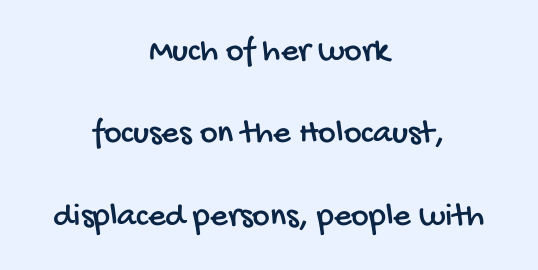
Proportional: the letters do not fall into vertical columns. The words here are not underlined. Typographically, this falls in the sans-serif category. A typesetter would call this leading open, well beyond the default. A typesetter would call this zero additional tracking.
